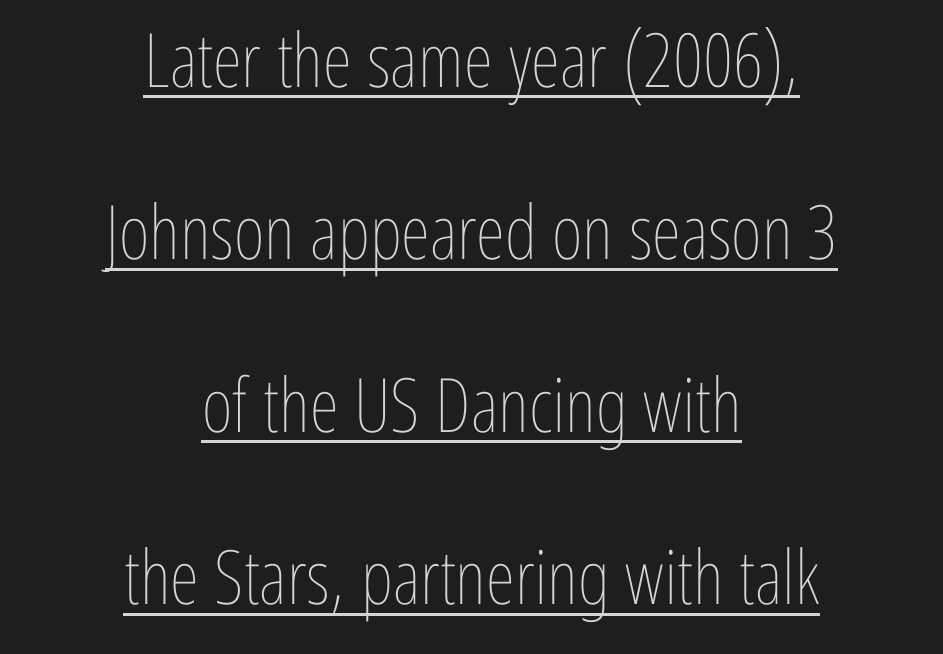
{"italic": "no", "bold": "no", "weight": "thin", "width": "condensed", "stroke_contrast": "low", "x_height": "medium", "monospaced": "no", "underline": "yes", "align": "center", "line_spacing": "loose", "line_spacing_ratio": 2.3, "letter_spacing": "normal", "letter_spacing_em": 0.0, "glyph_px": 75}
